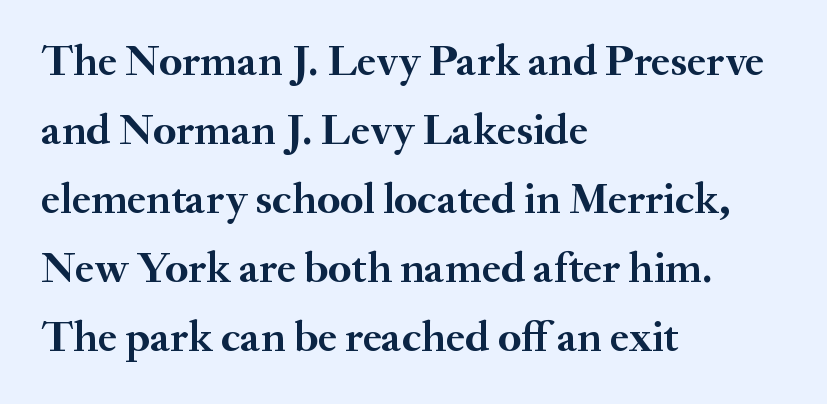
Leftover space on each line is placed entirely after the last word. The sample has been set heavy, in full bold. In terms of letterform style, serifs are clearly present. Honestly, there is no underline to notice here at all. Quick note: interline space is typical.
